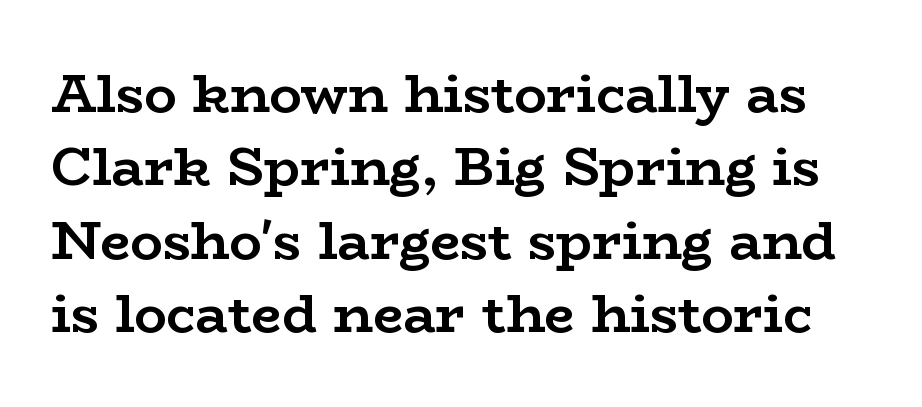
The image shows 54 px semibold, wide serif type, upright; set normal line spacing (1.36x), normal letter spacing, not underlined; low stroke contrast and a medium x-height.
